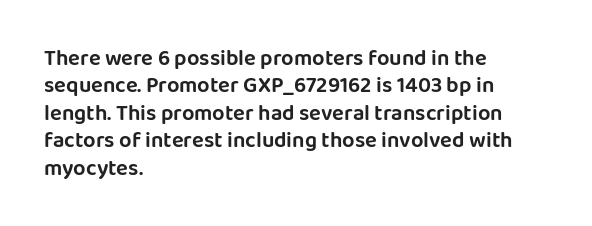
Letter spacing: default. Words float on clear page, feet unadorned. Every stem runs plumb, perpendicular to the baseline. Is there much room between lines? A standard amount, neither cramped nor airy. Reading down the block, your eye returns to a fixed left position each line.
